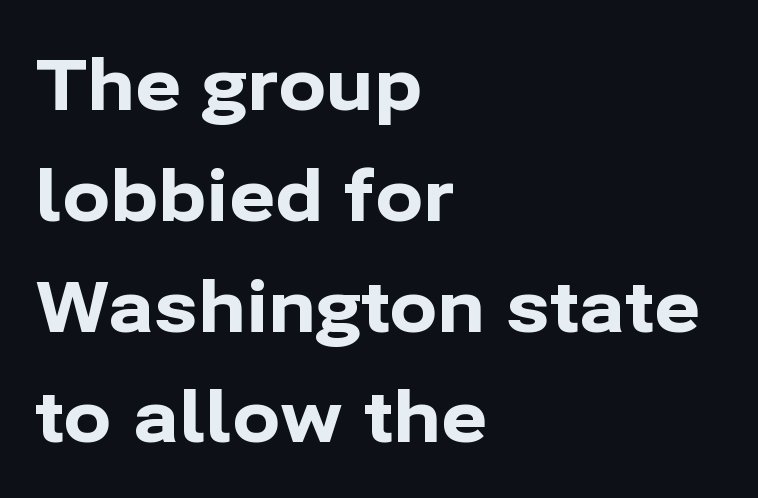
The baseline area is clear. The axis of the letterforms is exactly vertical. Regarding leading, the lines here are spaced in the standard way. The strokes are fattened all the way to bold. This rendering leaves character spacing at its baseline value.
